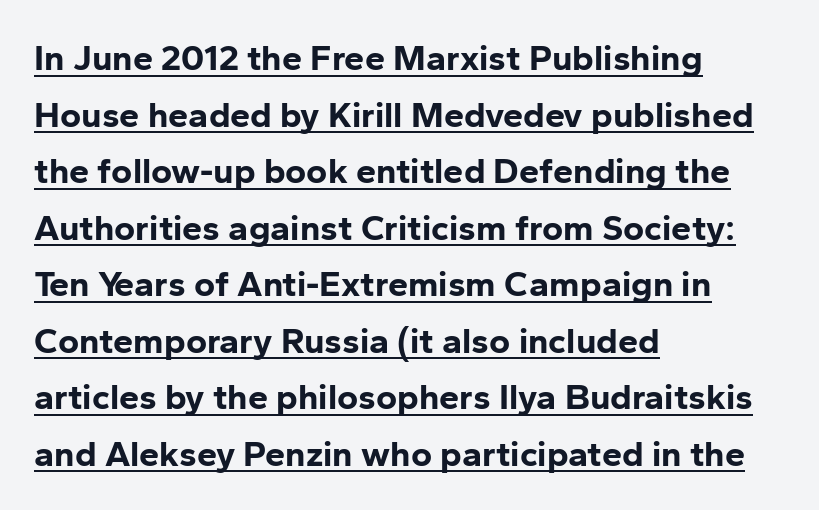
The image shows 36 px bold sans-serif type, upright; set left-aligned, normal line spacing (1.57x), normal letter spacing, underlined; low stroke contrast and a medium x-height.
